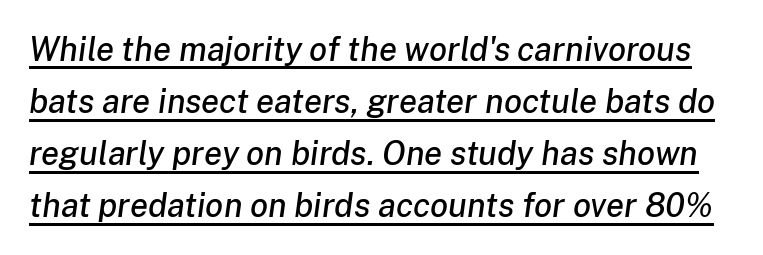
The image shows 33 px text type, italic (leaning right); set normal line spacing (1.58x), normal letter spacing, underlined; low stroke contrast and a medium x-height.
